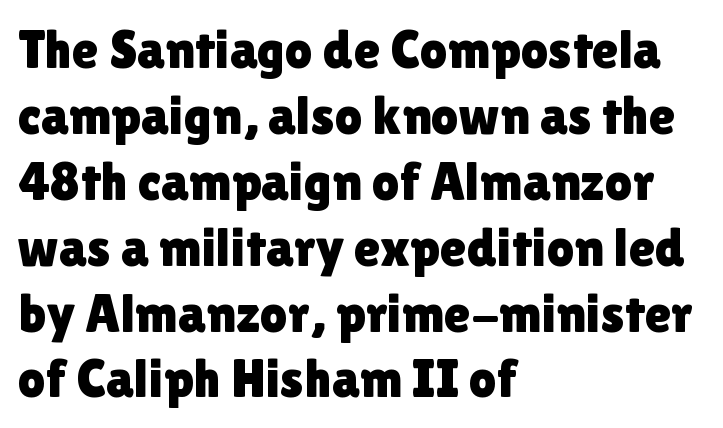
The typesetter chose a ragged-right arrangement here. A typesetter would label this face a sans. Is this a fixed-width face? No — the glyphs have proportional, varying widths. Honestly, there is no underline to notice here at all. Spacing between characters is what you'd get straight out of the box. The lettering holds an erect, upright posture throughout.
